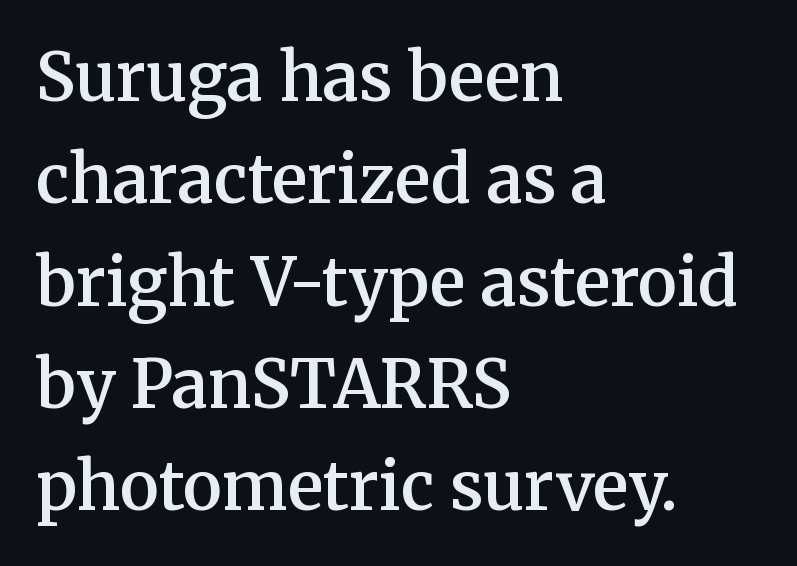
Q: Is the text bold? A: Semi-bold.
Q: Is the text italic (slanted)? A: No, it is upright.
Q: Is the typeface a serif or a sans-serif typeface? A: Serif.
Q: Is the text underlined? A: No.
Q: How is the paragraph aligned? A: Left-aligned.
Q: Is the spacing between letters normal or unusually wide? A: Normal.
Q: Is the spacing between lines tight, normal or loose? A: Normal.
Q: Width (condensed, normal, or wide)? A: Normal.
Q: Stroke contrast? A: Medium.
Q: x-height? A: Medium.
Q: Monospaced? A: No.
